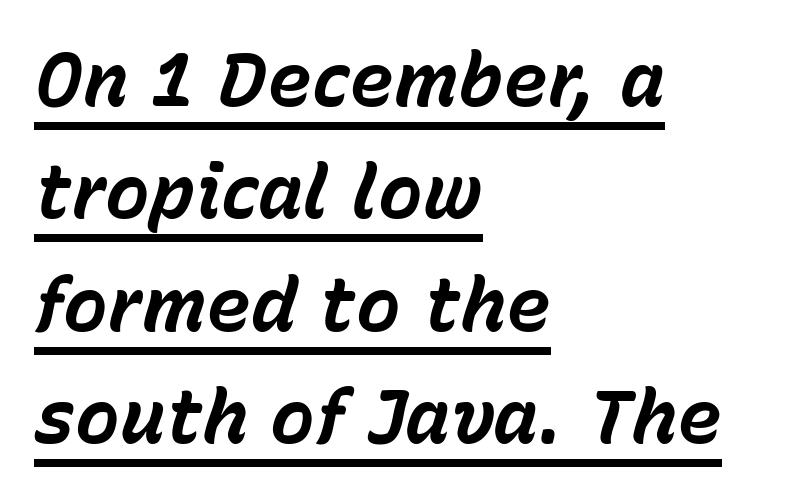
Q: Is the text bold? A: Yes.
Q: Is the text italic (slanted)? A: Yes, it leans right by about 15 degrees.
Q: Is the text underlined? A: Yes.
Q: How is the paragraph aligned? A: Left-aligned.
Q: Is the spacing between letters normal or unusually wide? A: Normal.
Q: Is the spacing between lines tight, normal or loose? A: Normal.
Q: Width (condensed, normal, or wide)? A: Normal.
Q: Stroke contrast? A: Low.
Q: x-height? A: Medium.
Q: Monospaced? A: No.
